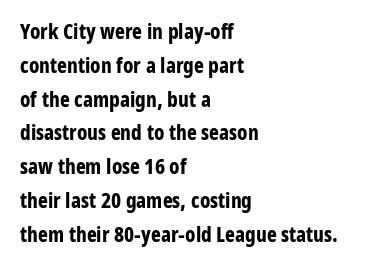
A normal amount of white space separates one row of letters from the next. Rendered with straight, roman letterforms. A full-strength bold gives these letters their thick strokes. The ragged edge is on the right, which tells us the setting is flush left. Clear beneath every line of the passage.
